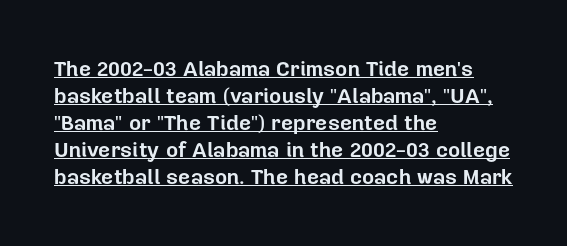
{"italic": "no", "bold": "yes", "underline": "yes", "align": "left", "line_spacing": "normal", "line_spacing_ratio": 1.29, "letter_spacing": "normal", "letter_spacing_em": 0.0, "glyph_px": 21}
